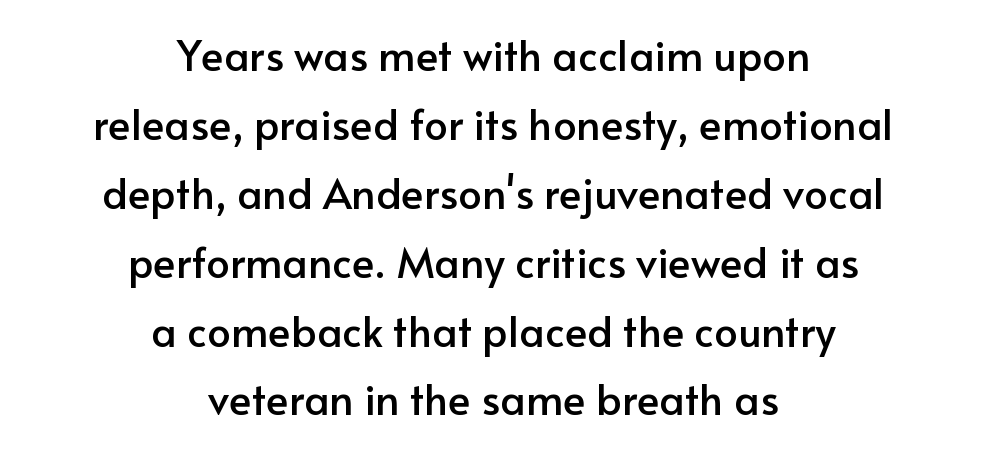
The passage shown is typed in a proportional face where columns would drift. A typesetter would mark this as roman, not italic. Glyph-to-glyph distance matches everyday printed text. Check where the strokes stop: nothing finishes them off — pure sans.
